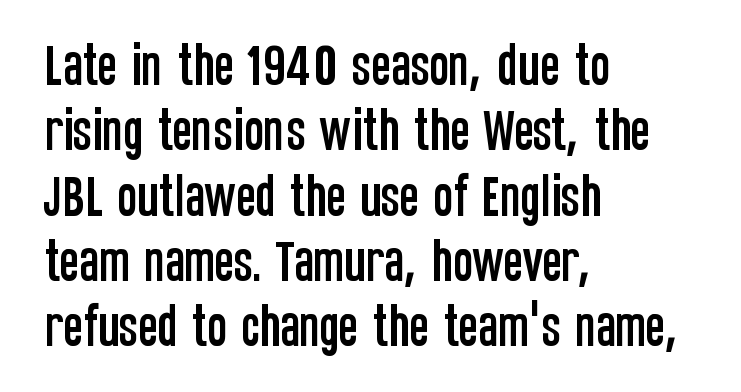
{"serif": "no", "italic": "no", "width": "condensed", "stroke_contrast": "low", "x_height": "large", "monospaced": "no", "underline": "no", "align": "left", "line_spacing": "normal", "line_spacing_ratio": 1.39, "letter_spacing": "normal", "letter_spacing_em": 0.0, "glyph_px": 47}
